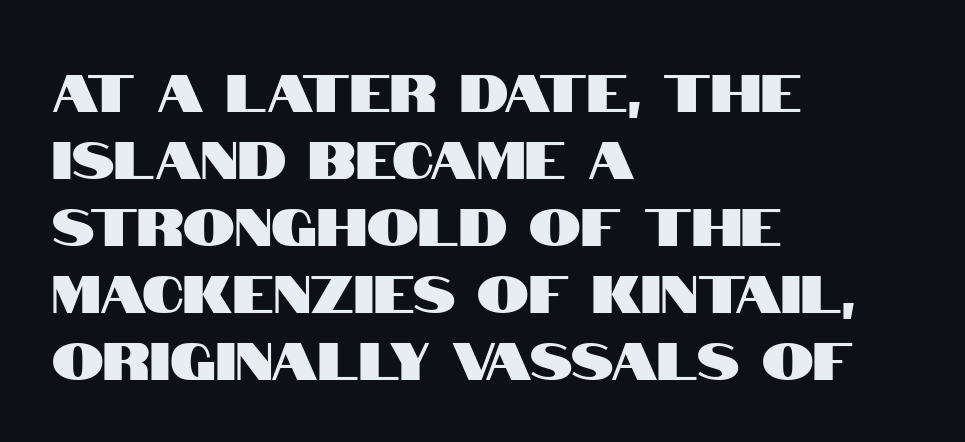
The image shows 52 px condensed sans-serif type, upright; set left-aligned, normal line spacing (1.29x), normal letter spacing, not underlined; high stroke contrast and a large x-height.
